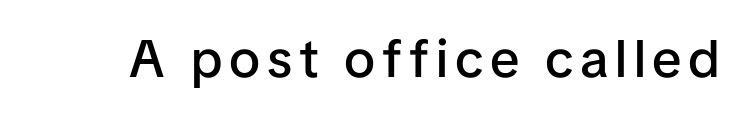
The image shows 53 px semibold sans-serif type, upright; set not underlined; low stroke contrast and a medium x-height.
